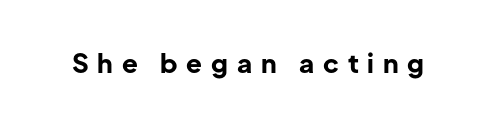
{"italic": "no", "bold": "yes", "underline": "no", "letter_spacing": "wide", "letter_spacing_em": 0.34, "glyph_px": 26}
